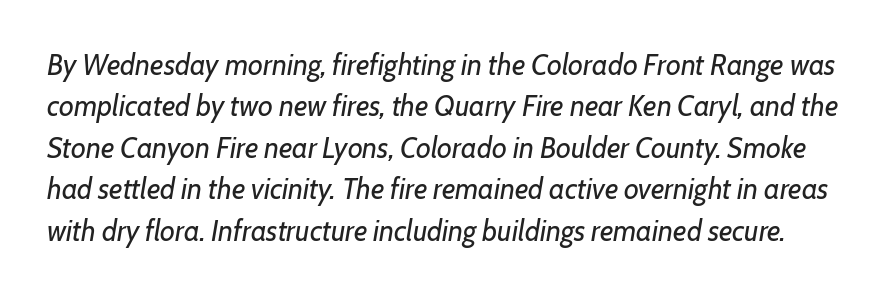
Q: Is the text bold? A: No.
Q: Is the text italic (slanted)? A: Yes, it leans right by about 7 degrees.
Q: Is the text underlined? A: No.
Q: Is the spacing between letters normal or unusually wide? A: Normal.
Q: Is the spacing between lines tight, normal or loose? A: Normal.
Q: Width (condensed, normal, or wide)? A: Normal.
Q: Stroke contrast? A: Low.
Q: x-height? A: Medium.
Q: Monospaced? A: No.
